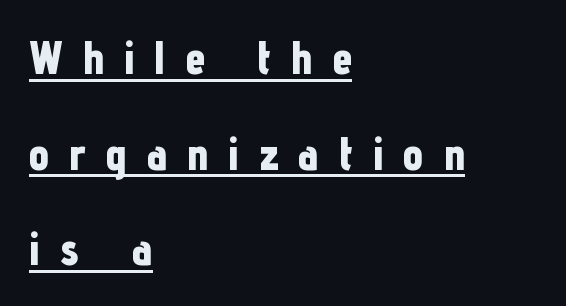
The image shows 46 px bold, condensed sans-serif type, upright; set left-aligned, loose line spacing (2.08x), unusually wide letter spacing (+0.43 em), underlined; low stroke contrast and a medium x-height.
